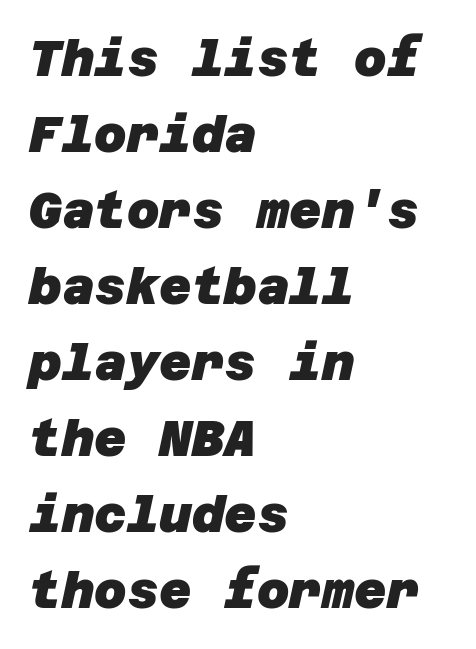
Decoration check: the copy has no underline. Normally led — the rows are evenly, conventionally spaced. The letterforms sit shoulder to shoulder at normal distance. Horizontally, the lines are justified to the leading edge only. Classification — sans serif. The sample has been set heavy, in full bold.
